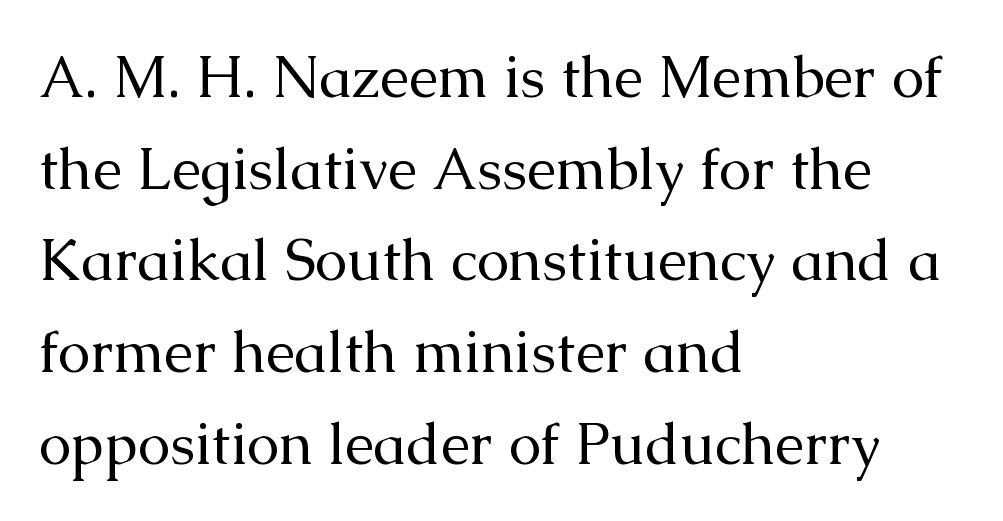
{"serif": "yes", "italic": "no", "bold": "no", "weight": "regular", "width": "normal", "stroke_contrast": "medium", "x_height": "medium", "monospaced": "no", "underline": "no", "align": "left", "line_spacing": "normal", "line_spacing_ratio": 1.58, "letter_spacing": "normal", "letter_spacing_em": 0.0, "glyph_px": 58}
